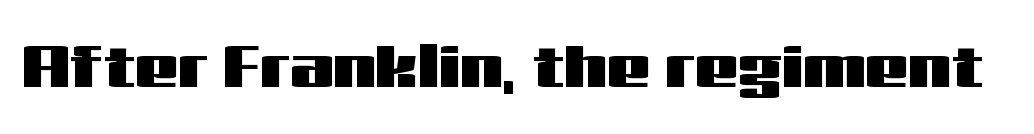
The typeface chosen for these lines omits serifs. Characters remain perfectly vertical along every line. There is no visible air inserted between adjacent glyphs. A typesetter would call this proportional, since set widths differ per character. The gap between lines stays unmarked.
